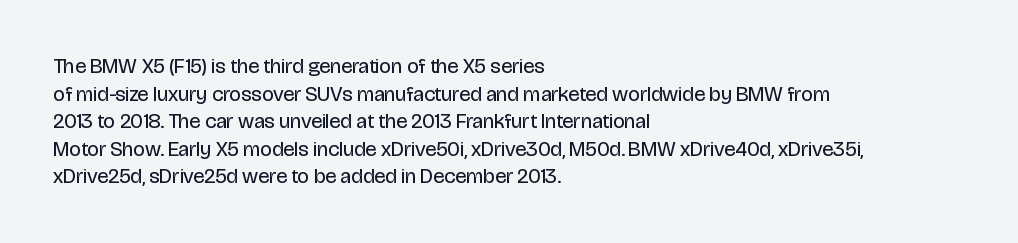
Q: Is the text bold? A: No.
Q: Is the text italic (slanted)? A: No, it is upright.
Q: Is the text underlined? A: No.
Q: How is the paragraph aligned? A: Left-aligned.
Q: Is the spacing between letters normal or unusually wide? A: Normal.
Q: Is the spacing between lines tight, normal or loose? A: Normal.
